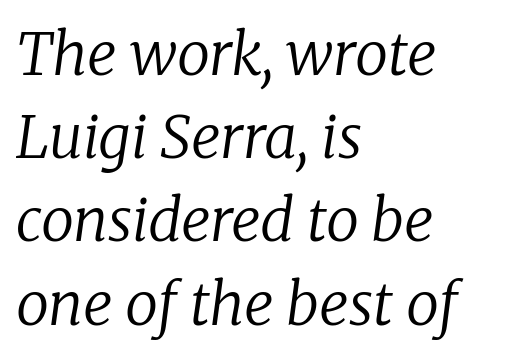
Q: Is the text bold? A: No.
Q: Is the text italic (slanted)? A: Yes, it leans right by about 8 degrees.
Q: Is the typeface a serif or a sans-serif typeface? A: Serif.
Q: Is the text underlined? A: No.
Q: How is the paragraph aligned? A: Left-aligned.
Q: Is the spacing between letters normal or unusually wide? A: Normal.
Q: Is the spacing between lines tight, normal or loose? A: Normal.
Q: Width (condensed, normal, or wide)? A: Normal.
Q: Stroke contrast? A: Low.
Q: x-height? A: Medium.
Q: Monospaced? A: No.
